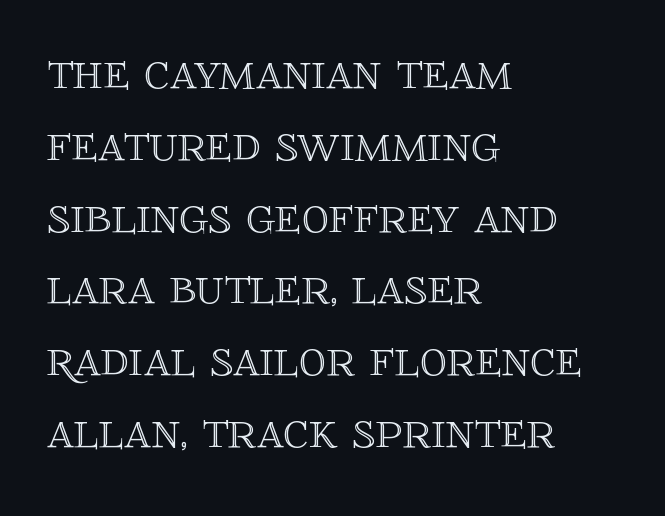
The image shows 54 px text type, upright; set left-aligned, normal line spacing (1.33x), normal letter spacing, not underlined; a large x-height.
